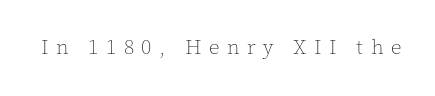
{"italic": "no", "bold": "no", "underline": "no", "letter_spacing": "wide", "letter_spacing_em": 0.35, "glyph_px": 21}
